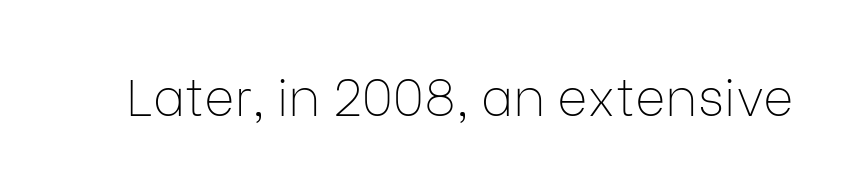
The image shows 52 px thin sans-serif type, upright; set normal letter spacing, not underlined; low stroke contrast and a medium x-height.
